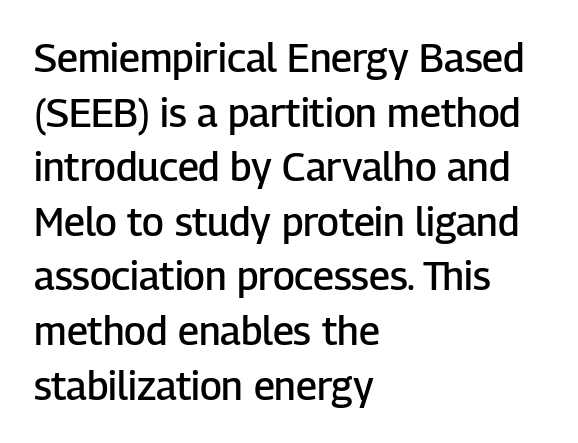
The image shows 39 px semibold sans-serif type, upright; set left-aligned, normal line spacing (1.4x), normal letter spacing, not underlined; low stroke contrast and a medium x-height.
